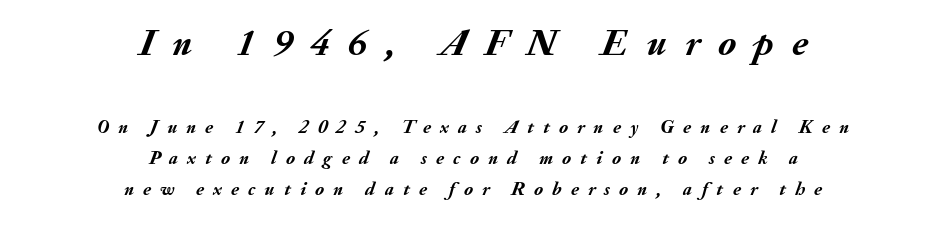
Q: Is the text bold? A: Yes.
Q: Is the text italic (slanted)? A: Yes, it leans right by about 20 degrees.
Q: Is the text underlined? A: No.
Q: How is the paragraph aligned? A: Centered.
Q: Is the spacing between letters normal or unusually wide? A: Unusually wide.
Q: Is the spacing between lines tight, normal or loose? A: Normal.
Q: Which block of text is set in a larger size, the first (top) or the second (bottom)? A: The first (top) one.
Q: Width (condensed, normal, or wide)? A: Normal.
Q: Stroke contrast? A: Medium.
Q: x-height? A: Small.
Q: Monospaced? A: No.
